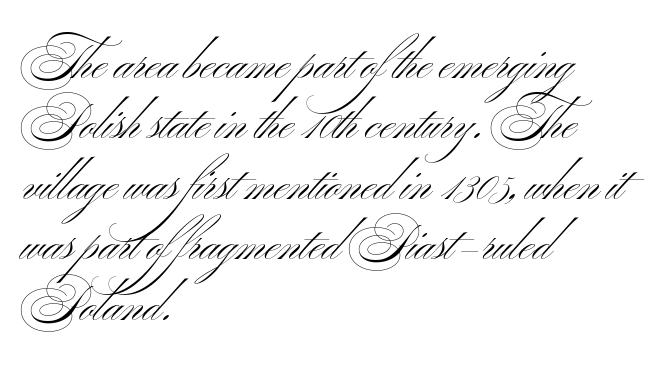
Observe the absence of serifs on each vertical stroke in this sample. Students, note that the glyphs here touch the page at normal intervals. Caption: face not bold, strokes unweighted. Reading down the column, the eye jumps a familiar distance to each next line.
